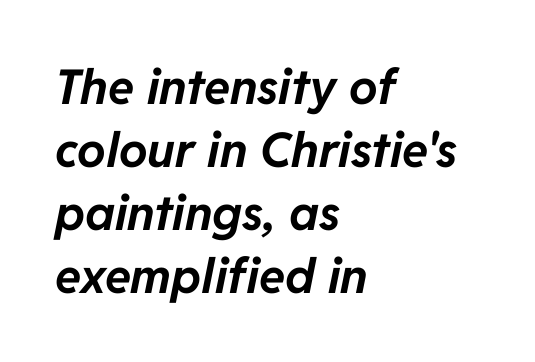
{"italic": "yes", "lean": "right", "slant_degrees": 11, "bold": "yes", "weight": "bold", "width": "normal", "stroke_contrast": "low", "x_height": "medium", "monospaced": "no", "underline": "no", "align": "left", "line_spacing": "normal", "line_spacing_ratio": 1.31, "letter_spacing": "normal", "letter_spacing_em": 0.0, "glyph_px": 48}
